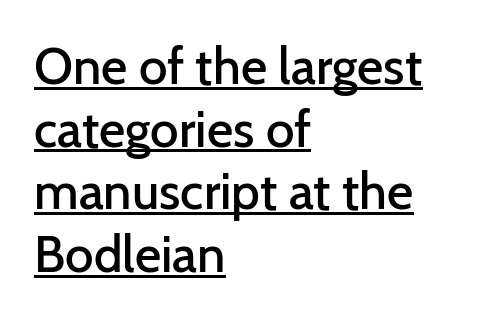
Q: Is the text bold? A: Semi-bold.
Q: Is the text italic (slanted)? A: No, it is upright.
Q: Is the typeface a serif or a sans-serif typeface? A: Sans-serif.
Q: Is the text underlined? A: Yes.
Q: How is the paragraph aligned? A: Left-aligned.
Q: Is the spacing between letters normal or unusually wide? A: Normal.
Q: Width (condensed, normal, or wide)? A: Normal.
Q: Stroke contrast? A: Low.
Q: x-height? A: Medium.
Q: Monospaced? A: No.
